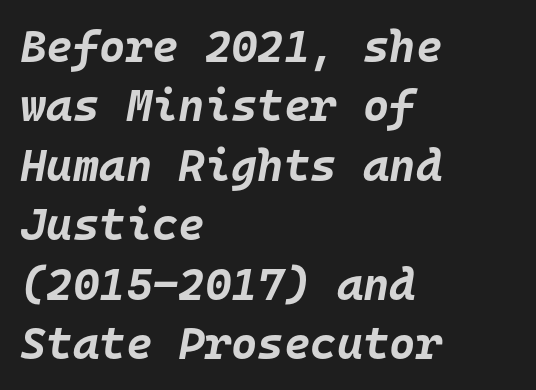
Q: Is the text bold? A: Yes.
Q: Is the text italic (slanted)? A: Yes, it leans right by about 10 degrees.
Q: Is the text underlined? A: No.
Q: How is the paragraph aligned? A: Left-aligned.
Q: Is the spacing between letters normal or unusually wide? A: Normal.
Q: Is the spacing between lines tight, normal or loose? A: Normal.
Q: Width (condensed, normal, or wide)? A: Normal.
Q: Stroke contrast? A: Low.
Q: x-height? A: Large.
Q: Monospaced? A: Yes.
